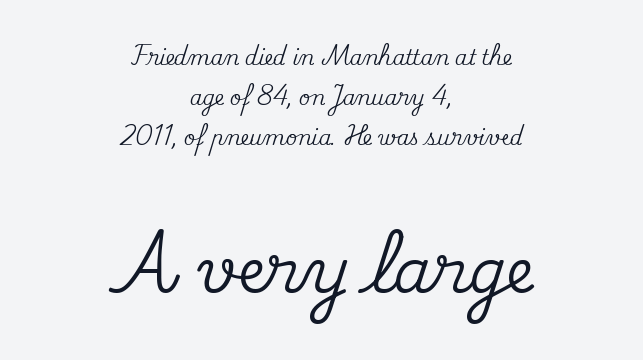
The image shows 61 px serif type; set centered, loose line spacing (1.99x), normal letter spacing, not underlined; the second (bottom) block is 3.05x larger; medium stroke contrast and a small x-height.
